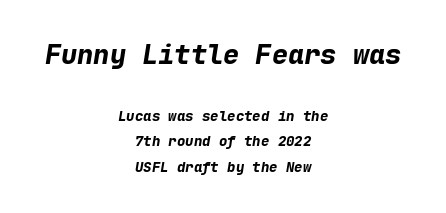
Q: Is the text bold? A: Yes.
Q: Is the text italic (slanted)? A: Yes, it leans right by about 9 degrees.
Q: Is the text underlined? A: No.
Q: How is the paragraph aligned? A: Centered.
Q: Is the spacing between letters normal or unusually wide? A: Normal.
Q: Which block of text is set in a larger size, the first (top) or the second (bottom)? A: The first (top) one.
